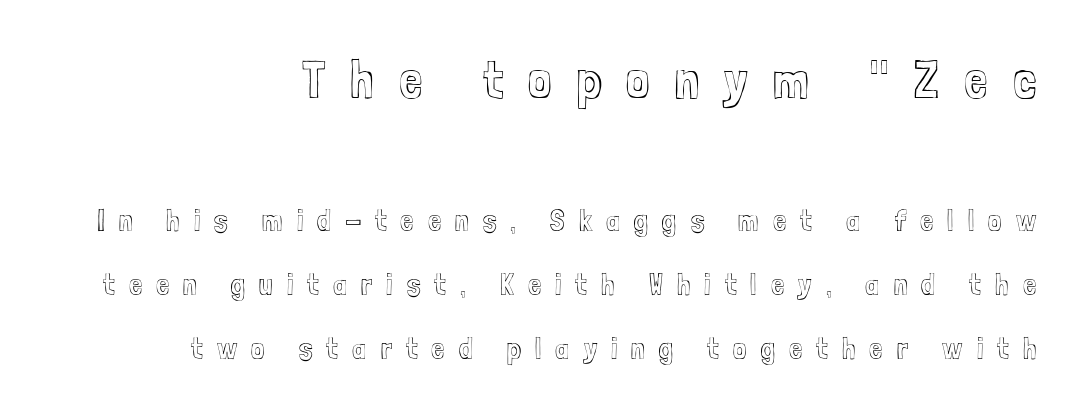
Check the space under the baseline: it is left empty. This sample has the flowing, uneven cadence of proportional lettering. The more generous point size was reserved for the upper chunk. Designer's note — italics off, roman on.
